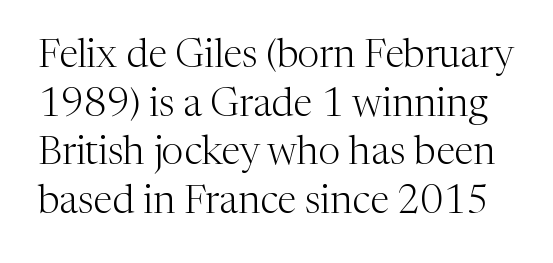
Q: Is the text bold? A: No.
Q: Is the text italic (slanted)? A: No, it is upright.
Q: Is the typeface a serif or a sans-serif typeface? A: Serif.
Q: Is the text underlined? A: No.
Q: Is the spacing between letters normal or unusually wide? A: Normal.
Q: Is the spacing between lines tight, normal or loose? A: Normal.
Q: Width (condensed, normal, or wide)? A: Normal.
Q: Stroke contrast? A: Medium.
Q: x-height? A: Medium.
Q: Monospaced? A: No.
